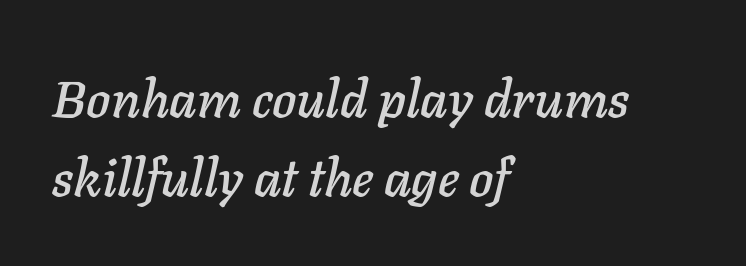
The image shows 52 px text type, italic (leaning right); set left-aligned, normal line spacing (1.52x), normal letter spacing, not underlined; low stroke contrast and a medium x-height.
